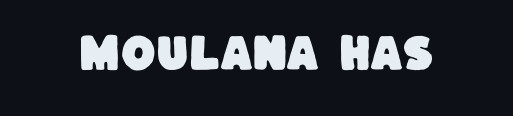
Q: Is the typeface a serif or a sans-serif typeface? A: Sans-serif.
Q: Is the text underlined? A: No.
Q: Is the spacing between letters normal or unusually wide? A: Normal.
Q: Width (condensed, normal, or wide)? A: Normal.
Q: Stroke contrast? A: Low.
Q: x-height? A: Large.
Q: Monospaced? A: No.
